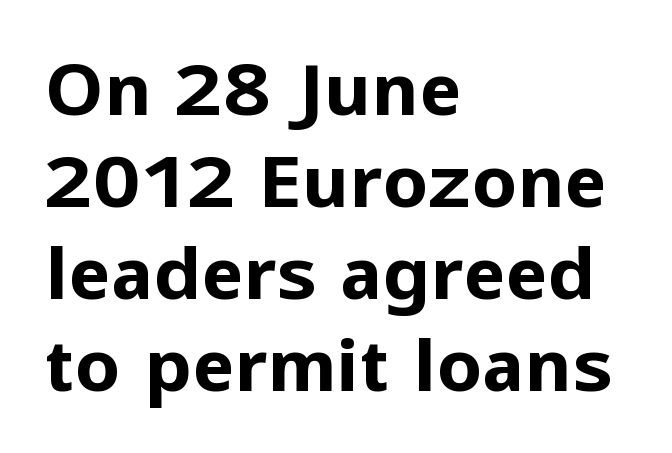
Q: Is the text bold? A: Yes.
Q: Is the text italic (slanted)? A: No, it is upright.
Q: Is the typeface a serif or a sans-serif typeface? A: Sans-serif.
Q: Is the text underlined? A: No.
Q: How is the paragraph aligned? A: Left-aligned.
Q: Is the spacing between letters normal or unusually wide? A: Normal.
Q: Is the spacing between lines tight, normal or loose? A: Normal.
Q: Width (condensed, normal, or wide)? A: Normal.
Q: Stroke contrast? A: Low.
Q: x-height? A: Medium.
Q: Monospaced? A: No.
